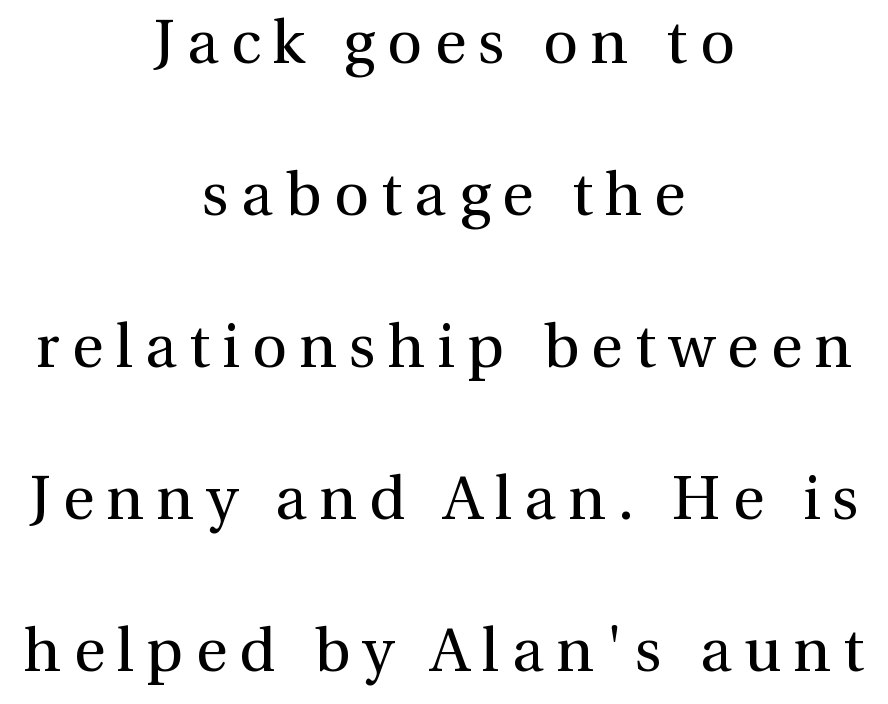
Q: Is the text bold? A: No.
Q: Is the text italic (slanted)? A: No, it is upright.
Q: Is the typeface a serif or a sans-serif typeface? A: Serif.
Q: Is the text underlined? A: No.
Q: How is the paragraph aligned? A: Centered.
Q: Is the spacing between letters normal or unusually wide? A: Unusually wide.
Q: Is the spacing between lines tight, normal or loose? A: Loose.
Q: Width (condensed, normal, or wide)? A: Normal.
Q: x-height? A: Medium.
Q: Monospaced? A: No.
